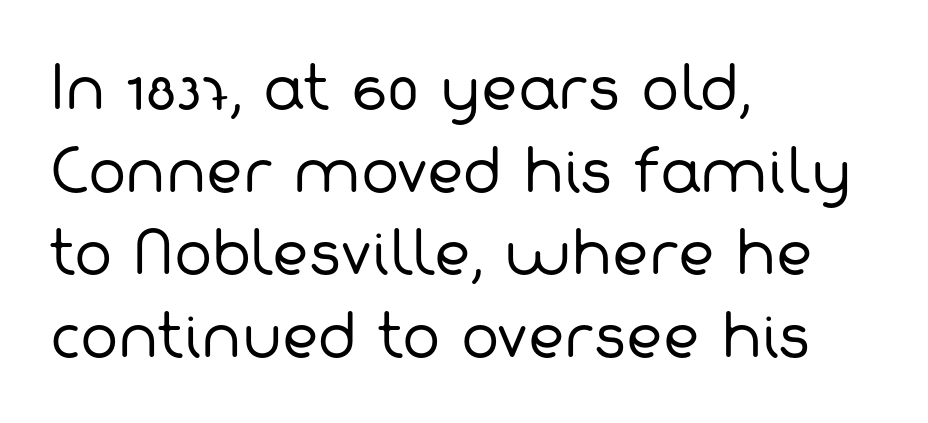
The image shows 57 px regular-weight sans-serif type; set left-aligned, normal line spacing (1.45x), normal letter spacing, not underlined; low stroke contrast and a medium x-height.
